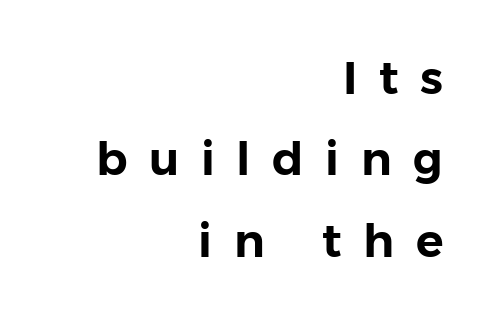
The words here are not underlined. Caption: expanded tracking, letters set apart. Every row of glyphs terminates at an identical x-position on the right. Style check: upright.
